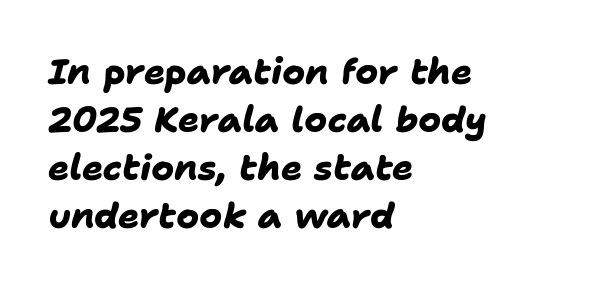
Q: Is the text bold? A: Yes.
Q: Is the typeface a serif or a sans-serif typeface? A: Sans-serif.
Q: Is the text underlined? A: No.
Q: How is the paragraph aligned? A: Left-aligned.
Q: Is the spacing between letters normal or unusually wide? A: Normal.
Q: Is the spacing between lines tight, normal or loose? A: Normal.
Q: Width (condensed, normal, or wide)? A: Normal.
Q: Stroke contrast? A: Low.
Q: x-height? A: Medium.
Q: Monospaced? A: No.
